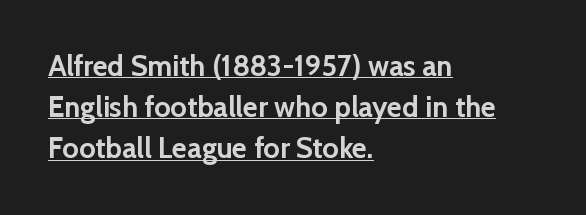
Proportional: the letters do not fall into vertical columns. This is heavy type, rendered in bold. Spacing between characters is what you'd get straight out of the box. The face used here is a sans, in the tradition of grotesques and geometrics. These characters rest on top of a visible drawn line.
